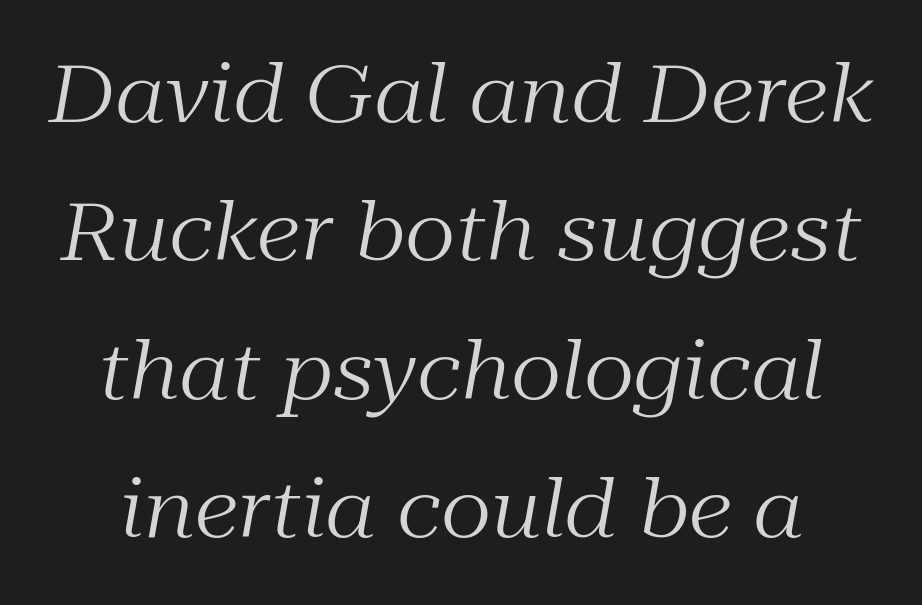
Does the type have serifs? Yes, each stem ends in a small foot. The face used here has a pronounced slope to its letters. In terms of letterspacing, this is plain default setting. The rendering uses natural spacing where letterforms have individual widths. The typesetting does not lean heavy: it is not bold. The baseline area is clear.
